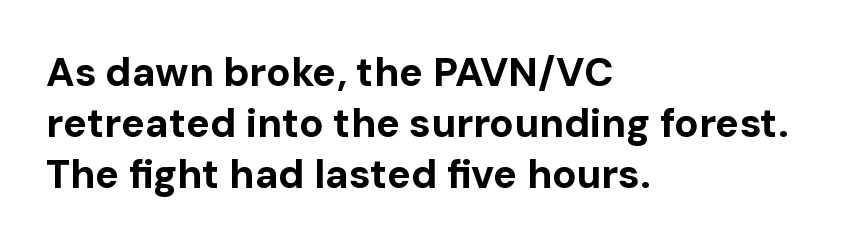
{"serif": "no", "italic": "no", "bold": "yes", "weight": "bold", "width": "normal", "stroke_contrast": "low", "x_height": "medium", "monospaced": "no", "underline": "no", "align": "left", "line_spacing": "normal", "line_spacing_ratio": 1.27, "letter_spacing": "normal", "letter_spacing_em": 0.0, "glyph_px": 40}
